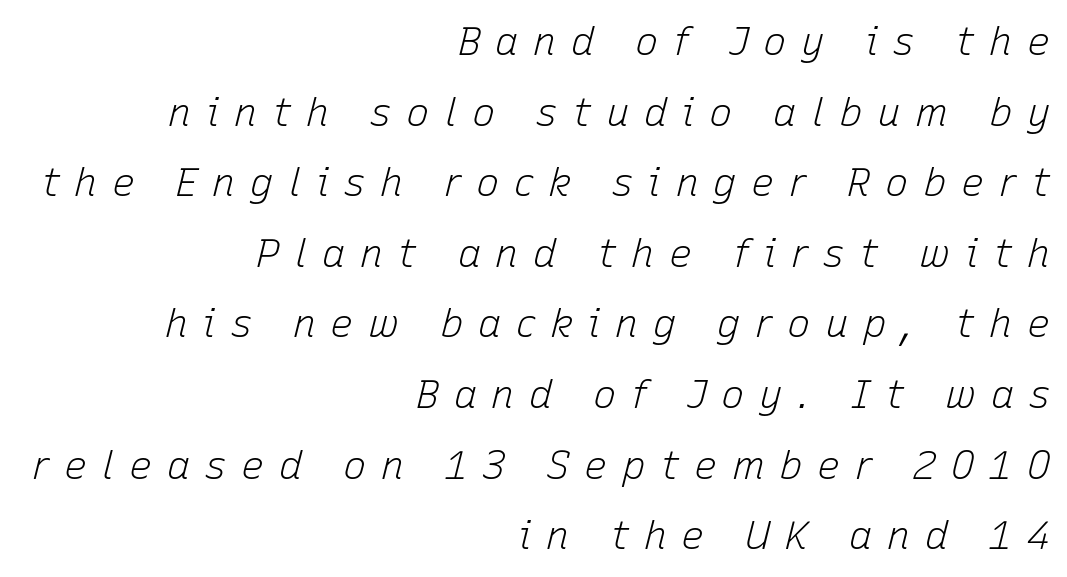
The image shows 39 px light type, italic (leaning right); set right-aligned, line spacing 1.81x, unusually wide letter spacing (+0.37 em), not underlined; low stroke contrast and a medium x-height.
